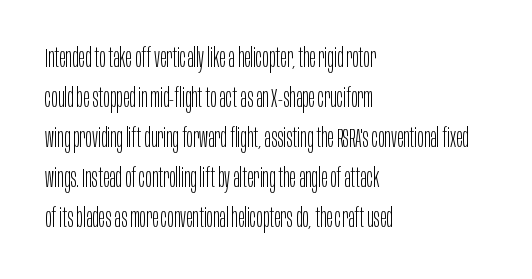
Italic: no, the glyphs are upright roman. Observe the ordinary spacing: letters are neighbours, not strangers. Line spacing here is normal. The zone under the glyphs is completely vacant. These lines stack with their left ends in a neat column.
